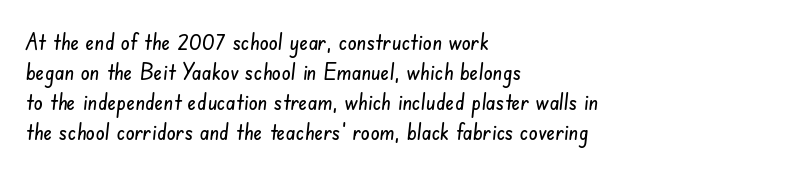
Interline gaps are of average width in this sample. Underlining? Definitely not there. Short note: letters normally spaced. Where is the straight margin? On the left.
